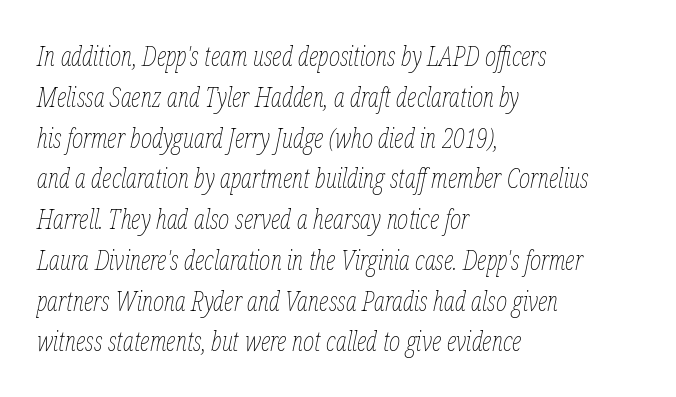
The image shows 27 px text type, italic (leaning right); set left-aligned, normal line spacing (1.51x), normal letter spacing, not underlined.
